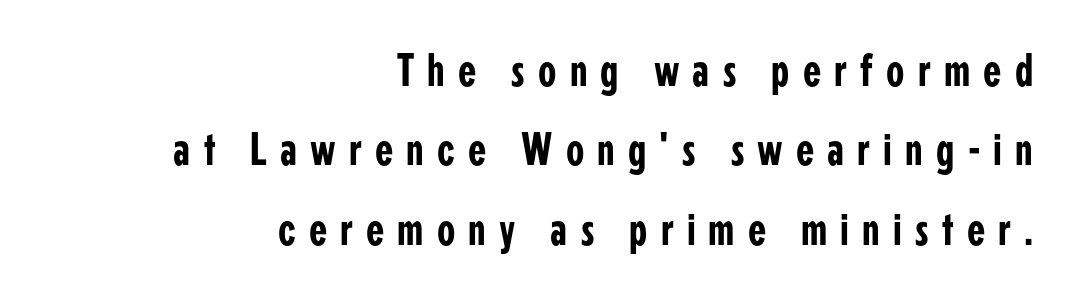
Q: Is the text italic (slanted)? A: No, it is upright.
Q: Is the typeface a serif or a sans-serif typeface? A: Sans-serif.
Q: Is the text underlined? A: No.
Q: How is the paragraph aligned? A: Right-aligned.
Q: Is the spacing between letters normal or unusually wide? A: Unusually wide.
Q: Is the spacing between lines tight, normal or loose? A: Normal.
Q: Width (condensed, normal, or wide)? A: Condensed.
Q: Stroke contrast? A: Low.
Q: x-height? A: Medium.
Q: Monospaced? A: No.
